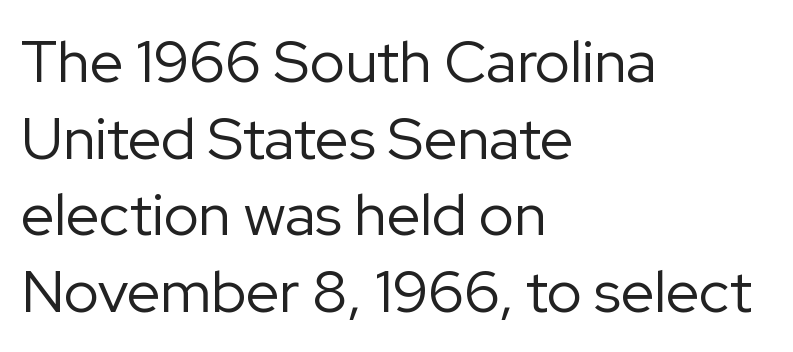
Q: Is the text bold? A: No.
Q: Is the text italic (slanted)? A: No, it is upright.
Q: Is the typeface a serif or a sans-serif typeface? A: Sans-serif.
Q: Is the text underlined? A: No.
Q: How is the paragraph aligned? A: Left-aligned.
Q: Is the spacing between letters normal or unusually wide? A: Normal.
Q: Is the spacing between lines tight, normal or loose? A: Normal.
Q: Width (condensed, normal, or wide)? A: Normal.
Q: Stroke contrast? A: Low.
Q: x-height? A: Medium.
Q: Monospaced? A: No.
